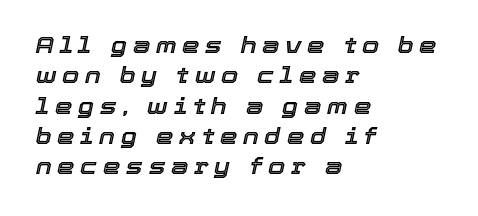
Q: Is the text italic (slanted)? A: Yes, it leans right by about 12 degrees.
Q: Is the text underlined? A: No.
Q: How is the paragraph aligned? A: Left-aligned.
Q: Is the spacing between letters normal or unusually wide? A: Unusually wide.
Q: Is the spacing between lines tight, normal or loose? A: Normal.
